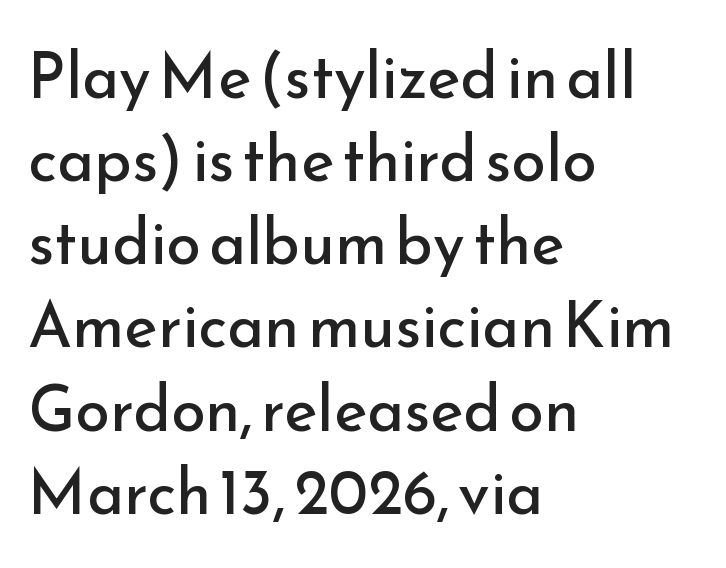
Horizontal bands of white between lines are of average thickness. Every row of glyphs begins at an identical x-position on the left. Descenders are the only things crossing below the line. How are the letters spaced? Ordinarily, with no added tracking. Think standard paragraph weight, or any step lighter than that.
